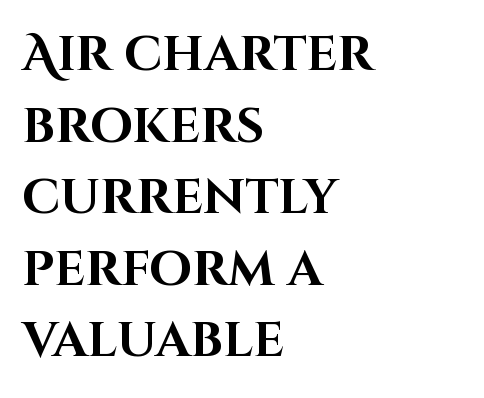
{"serif": "no", "italic": "no", "bold": "yes", "weight": "bold", "width": "normal", "stroke_contrast": "high", "x_height": "large", "monospaced": "no", "underline": "no", "align": "left", "line_spacing": "normal", "line_spacing_ratio": 1.46, "letter_spacing": "normal", "letter_spacing_em": 0.0, "glyph_px": 49}
